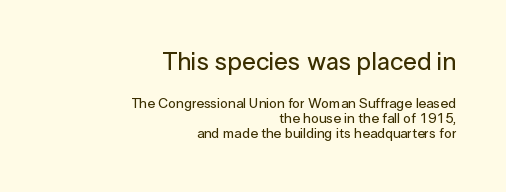
{"italic": "no", "underline": "no", "align": "right", "line_spacing": "tight", "line_spacing_ratio": 1.06, "letter_spacing": "normal", "letter_spacing_em": 0.0, "larger_block": "first", "size_ratio": 1.79, "glyph_px": 25}
